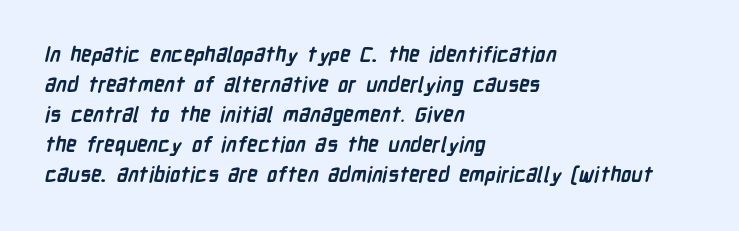
{"bold": "yes", "underline": "no", "align": "left", "line_spacing": "normal", "line_spacing_ratio": 1.43, "letter_spacing": "normal", "letter_spacing_em": 0.0, "glyph_px": 21}
